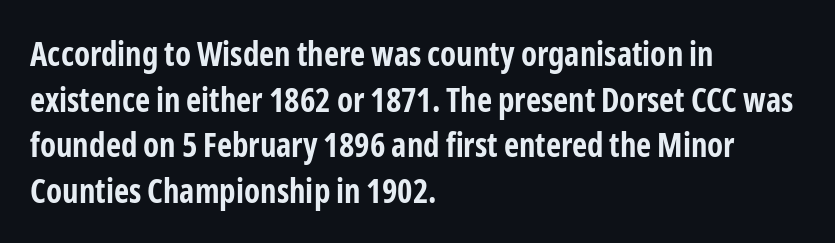
Character widths vary here, with narrow letters taking less room than wide ones. Casual observation: everything's shoved over to the left. What stands out about the letter spacing? Nothing — it is the standard amount. Honestly, the row spacing looks completely unremarkable. Nothing sits at the stroke ends, so this counts as sans-serif.
